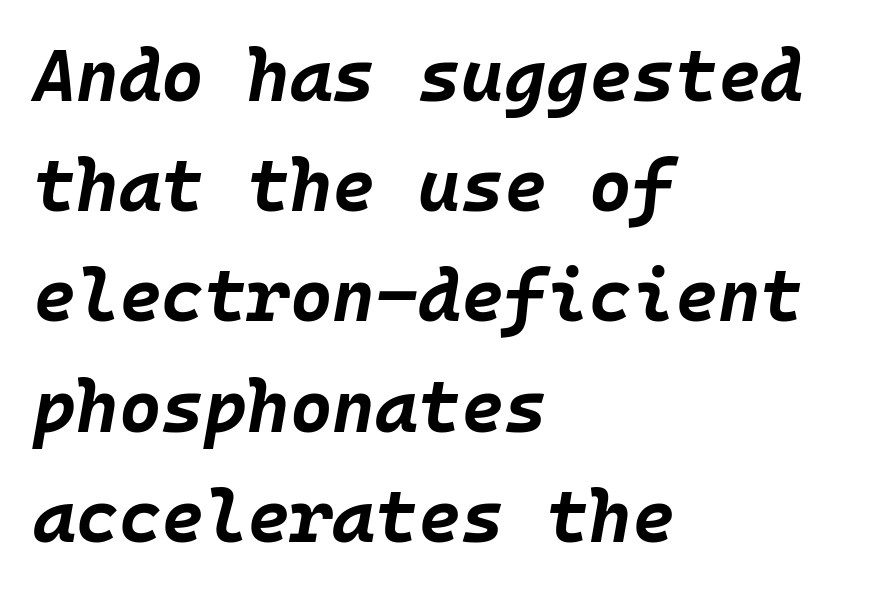
The typesetting leans heavy: a genuine bold. The lines in this sample share a left origin and differ only in where they stop. No word sits above an underline. Note the uniform advance width — an 'i' takes as much space as an 'm'. The axis of the letterforms is tilted away from vertical. The line texture is even and compact thanks to regular tracking.
